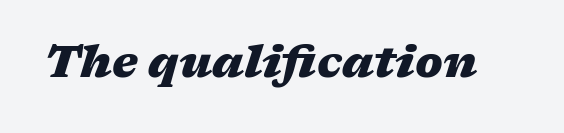
The image shows 44 px heavy, wide type, italic (leaning right); set normal letter spacing, not underlined; medium stroke contrast and a medium x-height.
